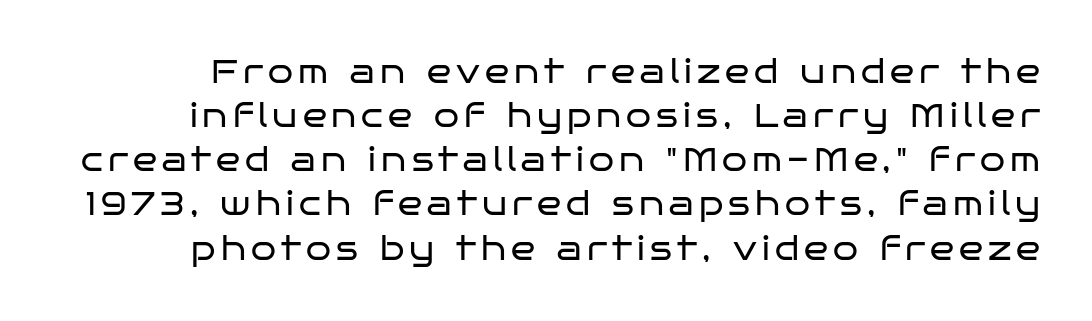
{"serif": "no", "italic": "no", "bold": "no", "weight": "regular", "width": "wide", "stroke_contrast": "low", "x_height": "large", "monospaced": "no", "underline": "no", "line_spacing": "normal", "line_spacing_ratio": 1.38, "glyph_px": 32}
